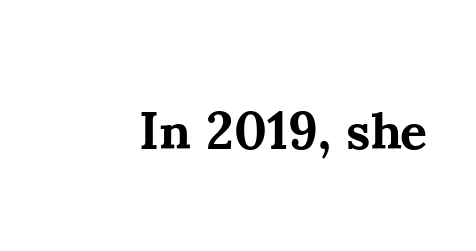
{"serif": "yes", "italic": "no", "bold": "yes", "weight": "bold", "width": "normal", "stroke_contrast": "medium", "x_height": "small", "monospaced": "no", "underline": "no", "letter_spacing": "normal", "letter_spacing_em": 0.0, "glyph_px": 52}
